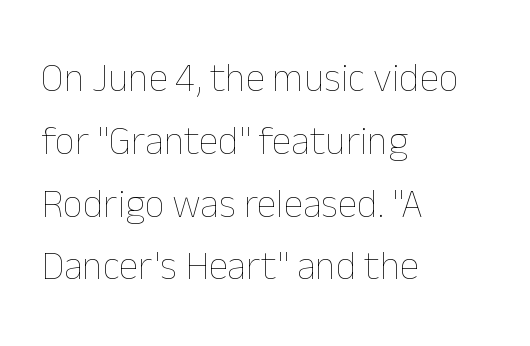
{"italic": "no", "bold": "no", "weight": "thin", "width": "normal", "stroke_contrast": "low", "x_height": "medium", "monospaced": "no", "underline": "no", "align": "left", "line_spacing": "normal", "line_spacing_ratio": 1.57, "letter_spacing": "normal", "letter_spacing_em": 0.0, "glyph_px": 40}
